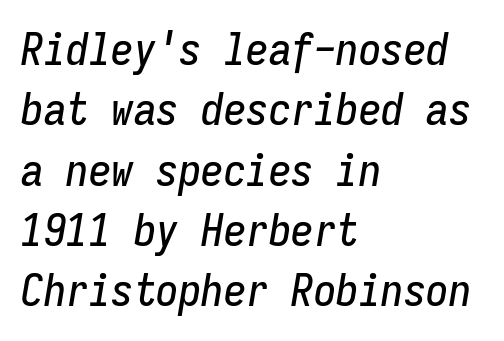
The image shows 45 px condensed type, italic (leaning right), monospaced; set left-aligned, normal line spacing (1.34x), normal letter spacing, not underlined; low stroke contrast and a medium x-height.
